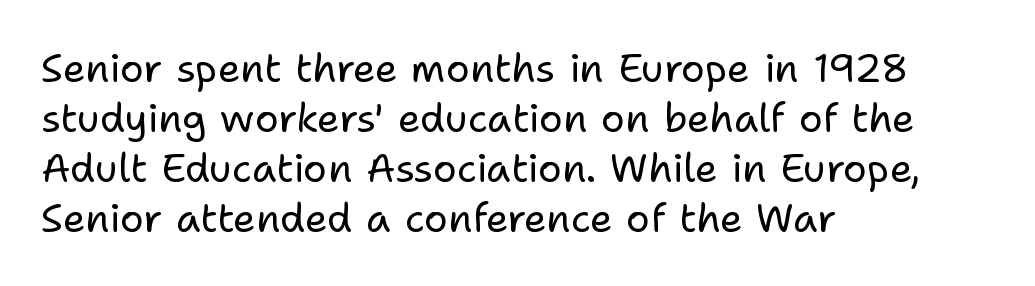
{"serif": "no", "italic": "no", "bold": "no", "weight": "regular", "width": "normal", "stroke_contrast": "low", "x_height": "medium", "monospaced": "no", "underline": "no", "align": "left", "line_spacing": "normal", "line_spacing_ratio": 1.25, "letter_spacing": "normal", "letter_spacing_em": 0.0, "glyph_px": 40}
